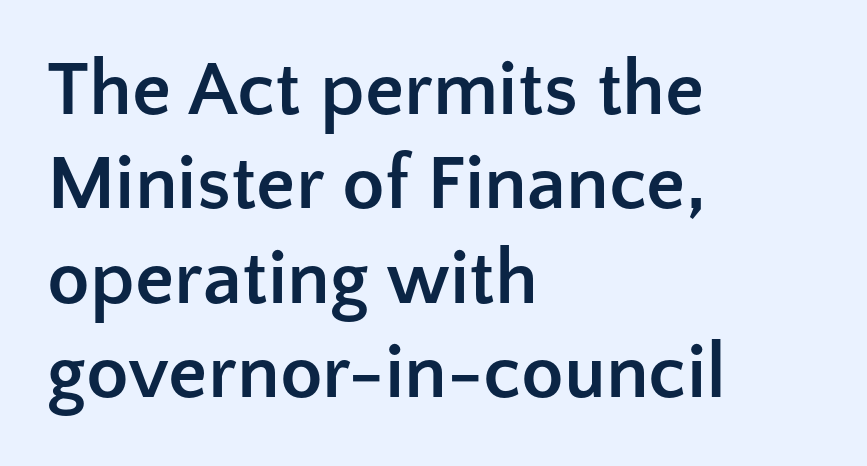
Look at the bottom of the vertical strokes: they stop flat, with no serifs. You could call the tracking neutral — neither tight nor loose. The passage is arranged the way most books set body copy — flush left. You could not count columns in this text — the font is proportionally spaced. You'd pick this weight for a headline — it's a proper bold.
